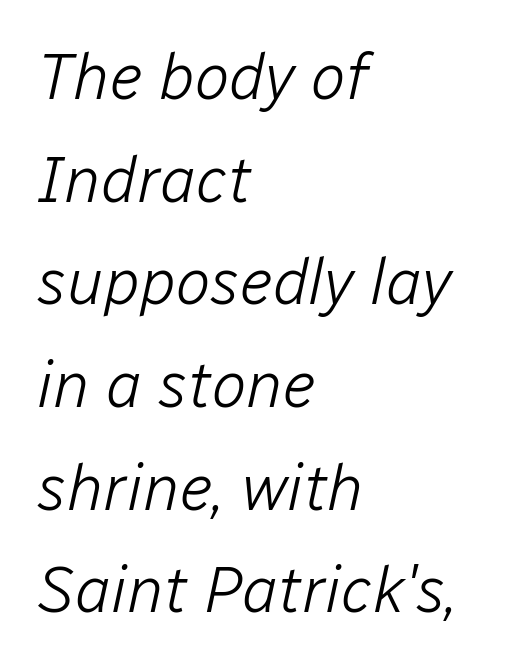
The image shows 65 px light type, italic (leaning right); set left-aligned, normal line spacing (1.58x), normal letter spacing, not underlined; low stroke contrast and a medium x-height.
